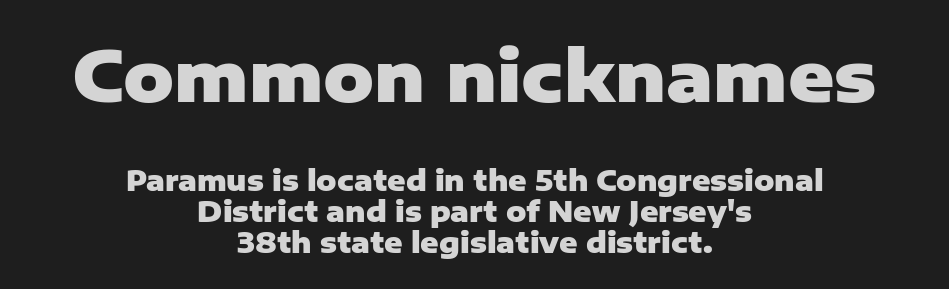
What weight is shown? A full bold with thick strokes. Block one is the big one; block two sits smaller underneath. Spacing verdict: proportional, widths tailored to each character. The baseline area is clear.
